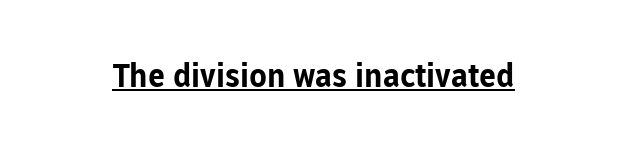
{"serif": "no", "italic": "no", "bold": "yes", "weight": "bold", "width": "normal", "stroke_contrast": "low", "x_height": "medium", "monospaced": "no", "underline": "yes", "letter_spacing": "normal", "letter_spacing_em": 0.0, "glyph_px": 33}
